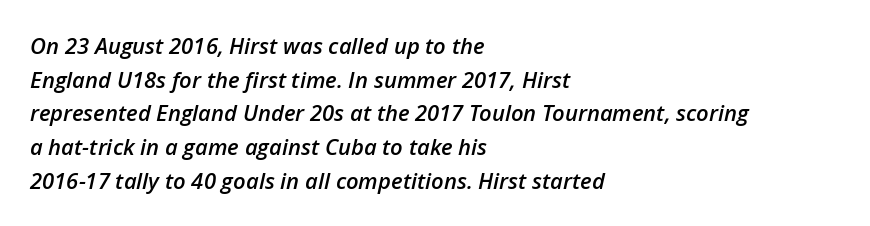
Q: Is the text bold? A: Semi-bold.
Q: Is the text italic (slanted)? A: Yes, it leans right by about 12 degrees.
Q: Is the text underlined? A: No.
Q: How is the paragraph aligned? A: Left-aligned.
Q: Is the spacing between letters normal or unusually wide? A: Normal.
Q: Is the spacing between lines tight, normal or loose? A: Normal.
